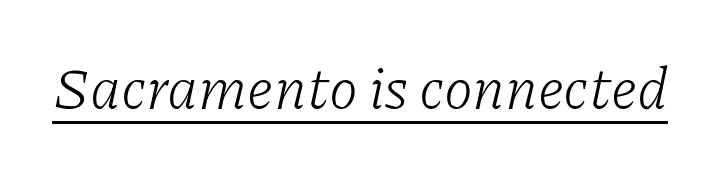
Q: Is the text bold? A: No.
Q: Is the text italic (slanted)? A: Yes, it leans right by about 11 degrees.
Q: Is the typeface a serif or a sans-serif typeface? A: Serif.
Q: Is the text underlined? A: Yes.
Q: Is the spacing between letters normal or unusually wide? A: Normal.
Q: Width (condensed, normal, or wide)? A: Normal.
Q: Stroke contrast? A: Low.
Q: x-height? A: Medium.
Q: Monospaced? A: No.
